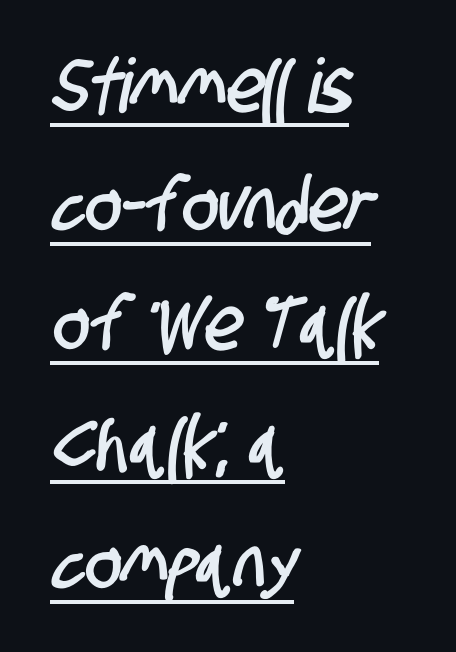
Q: Is the typeface a serif or a sans-serif typeface? A: Sans-serif.
Q: Is the text underlined? A: Yes.
Q: How is the paragraph aligned? A: Left-aligned.
Q: Is the spacing between letters normal or unusually wide? A: Normal.
Q: Is the spacing between lines tight, normal or loose? A: Normal.
Q: Width (condensed, normal, or wide)? A: Condensed.
Q: Stroke contrast? A: Low.
Q: x-height? A: Large.
Q: Monospaced? A: No.
